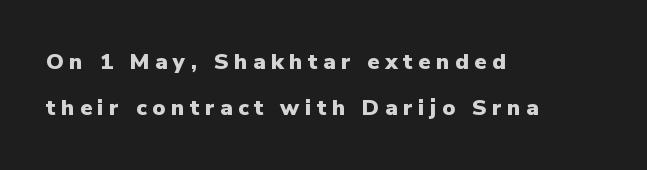
The image shows 22 px bold type, upright; set left-aligned, loose line spacing (2.1x), unusually wide letter spacing (+0.25 em), not underlined.
